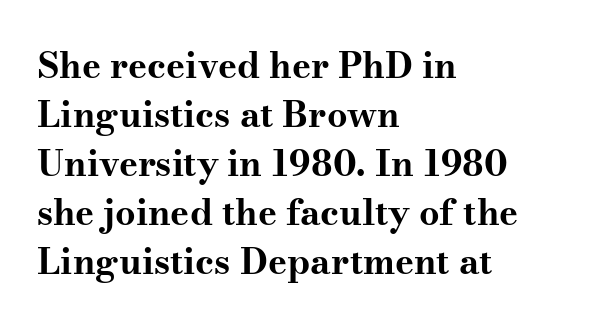
Q: Is the text bold? A: Yes.
Q: Is the text italic (slanted)? A: No, it is upright.
Q: Is the typeface a serif or a sans-serif typeface? A: Serif.
Q: Is the text underlined? A: No.
Q: How is the paragraph aligned? A: Left-aligned.
Q: Is the spacing between letters normal or unusually wide? A: Normal.
Q: Is the spacing between lines tight, normal or loose? A: Normal.
Q: Width (condensed, normal, or wide)? A: Wide.
Q: Stroke contrast? A: Medium.
Q: x-height? A: Small.
Q: Monospaced? A: No.
